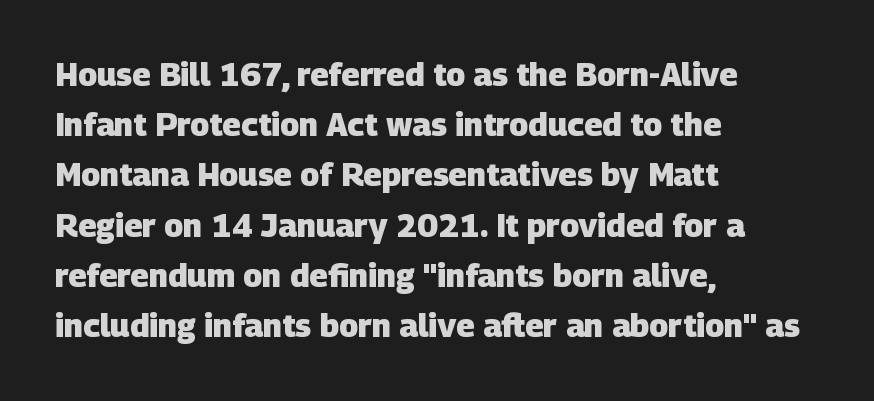
Q: Is the text bold? A: Yes.
Q: Is the typeface a serif or a sans-serif typeface? A: Sans-serif.
Q: Is the text underlined? A: No.
Q: How is the paragraph aligned? A: Left-aligned.
Q: Is the spacing between letters normal or unusually wide? A: Normal.
Q: Is the spacing between lines tight, normal or loose? A: Normal.
Q: Width (condensed, normal, or wide)? A: Normal.
Q: Stroke contrast? A: Low.
Q: x-height? A: Large.
Q: Monospaced? A: No.
